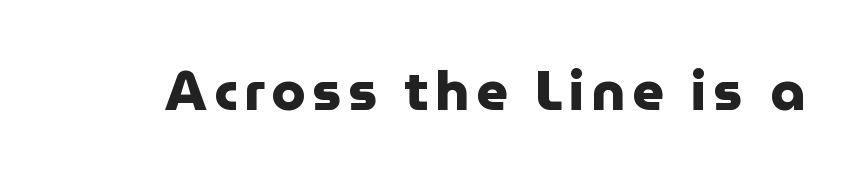
{"serif": "no", "italic": "no", "bold": "yes", "weight": "heavy", "width": "normal", "stroke_contrast": "low", "x_height": "medium", "monospaced": "no", "underline": "no", "glyph_px": 55}
